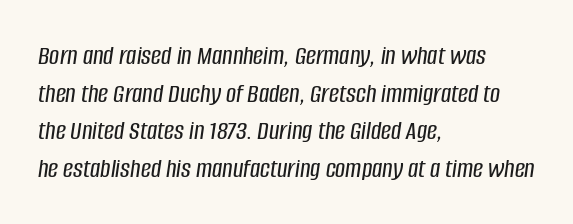
{"italic": "yes", "lean": "right", "slant_degrees": 8, "width": "condensed", "stroke_contrast": "low", "x_height": "large", "monospaced": "no", "underline": "no", "align": "left", "line_spacing": "normal", "line_spacing_ratio": 1.34, "letter_spacing": "normal", "letter_spacing_em": 0.0, "glyph_px": 28}
